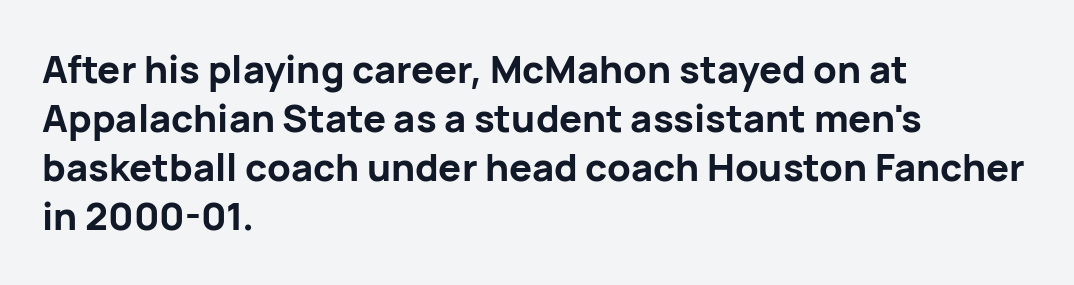
The image shows 38 px bold sans-serif type, upright; set left-aligned, normal line spacing (1.29x), normal letter spacing, not underlined; low stroke contrast and a medium x-height.
